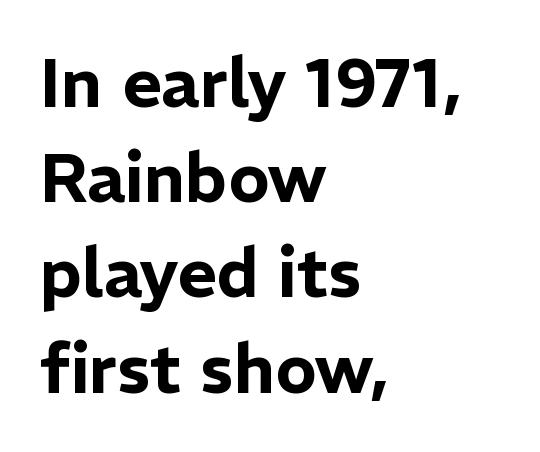
The gap between lines stays unmarked. Each line starts at the same left margin while the right side varies. Successive baselines arrive at the customary interval. Posture: straight, roman, zero tilt. A typesetter would label this face a sans. Tracking value appears to be zero — textbook default spacing.
